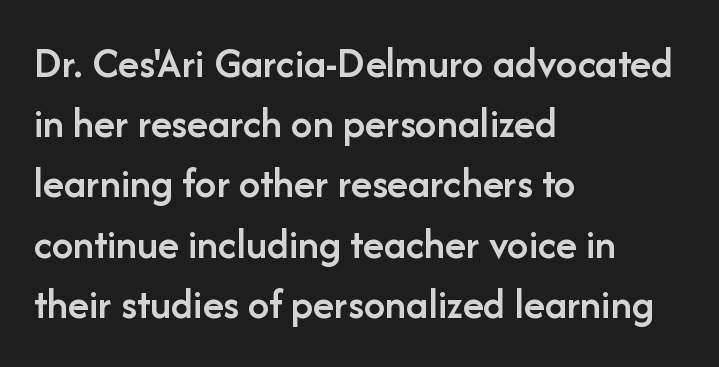
The image shows 43 px semibold sans-serif type, upright; set left-aligned, normal line spacing (1.4x), normal letter spacing, not underlined; low stroke contrast and a medium x-height.
